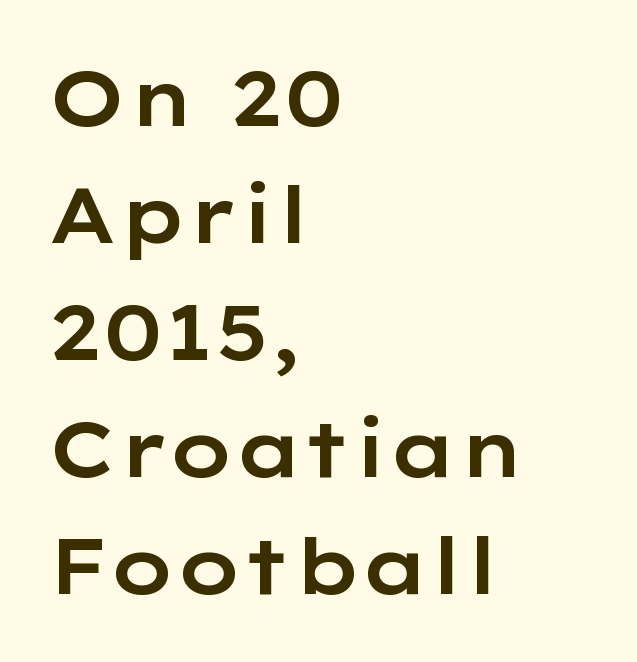
{"serif": "no", "italic": "no", "width": "wide", "stroke_contrast": "low", "x_height": "medium", "monospaced": "no", "underline": "no", "align": "left", "line_spacing": "normal", "line_spacing_ratio": 1.5, "letter_spacing": "normal", "letter_spacing_em": 0.0, "glyph_px": 78}
